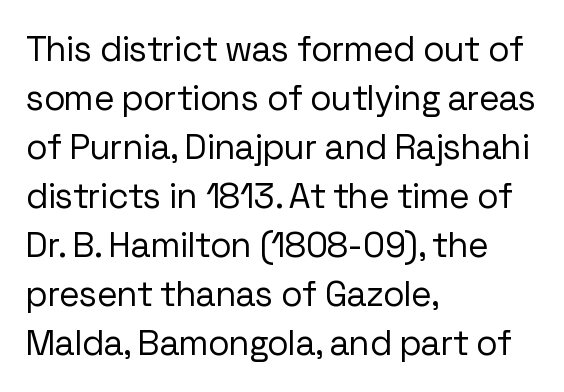
The text was rendered using a sans face with plain stroke endings. Words appear dense and cohesive because spacing is normal. This sample has the flowing, uneven cadence of proportional lettering. Every character sits straight up, as roman type does.
